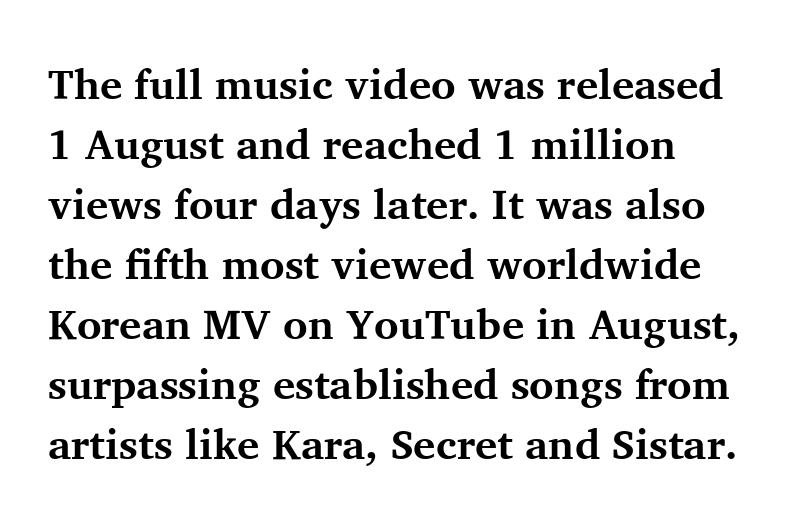
Q: Is the text bold? A: Yes.
Q: Is the text italic (slanted)? A: No, it is upright.
Q: Is the typeface a serif or a sans-serif typeface? A: Serif.
Q: Is the text underlined? A: No.
Q: How is the paragraph aligned? A: Left-aligned.
Q: Is the spacing between letters normal or unusually wide? A: Normal.
Q: Is the spacing between lines tight, normal or loose? A: Normal.
Q: Width (condensed, normal, or wide)? A: Normal.
Q: Stroke contrast? A: Medium.
Q: x-height? A: Medium.
Q: Monospaced? A: No.
